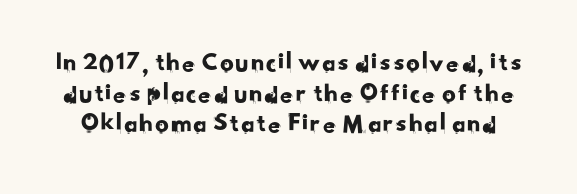
{"underline": "no", "line_spacing": "tight", "line_spacing_ratio": 1.13, "letter_spacing": "normal", "letter_spacing_em": 0.0, "glyph_px": 27}
